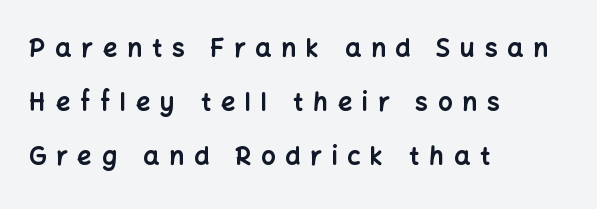
The image shows 25 px bold type, upright; set left-aligned, loose line spacing (2.17x), unusually wide letter spacing (+0.4 em), not underlined.
